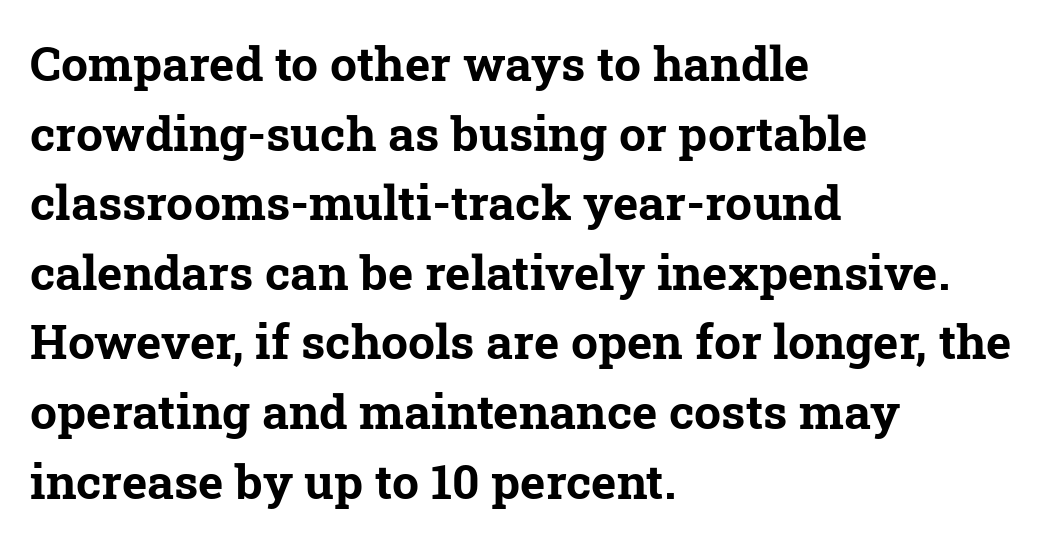
{"serif": "yes", "bold": "yes", "weight": "bold", "width": "normal", "stroke_contrast": "low", "x_height": "medium", "monospaced": "no", "underline": "no", "align": "left", "line_spacing": "normal", "line_spacing_ratio": 1.45, "letter_spacing": "normal", "letter_spacing_em": 0.0, "glyph_px": 48}
